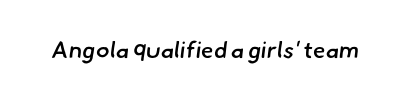
Nobody touched the tracking dial on this one. Does the weight exceed regular? Yes, but only to semibold. The baseline area is clear.
